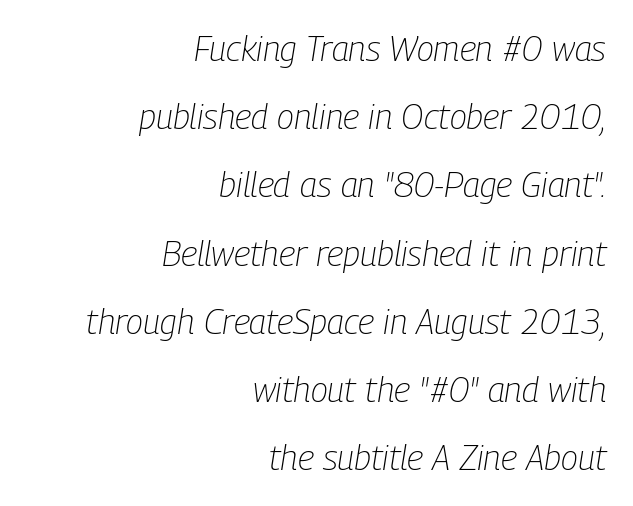
Q: Is the text bold? A: No.
Q: Is the text italic (slanted)? A: Yes, it leans right by about 9 degrees.
Q: Is the text underlined? A: No.
Q: How is the paragraph aligned? A: Right-aligned.
Q: Is the spacing between letters normal or unusually wide? A: Normal.
Q: Is the spacing between lines tight, normal or loose? A: Loose.
Q: Width (condensed, normal, or wide)? A: Condensed.
Q: Stroke contrast? A: Low.
Q: x-height? A: Medium.
Q: Monospaced? A: No.
